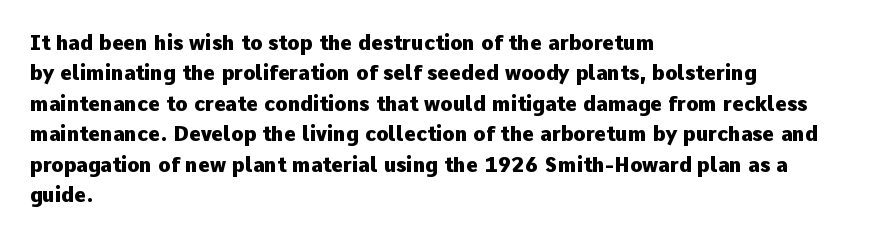
Q: Is the text bold? A: Yes.
Q: Is the text italic (slanted)? A: No, it is upright.
Q: Is the text underlined? A: No.
Q: How is the paragraph aligned? A: Left-aligned.
Q: Is the spacing between letters normal or unusually wide? A: Normal.
Q: Is the spacing between lines tight, normal or loose? A: Normal.
